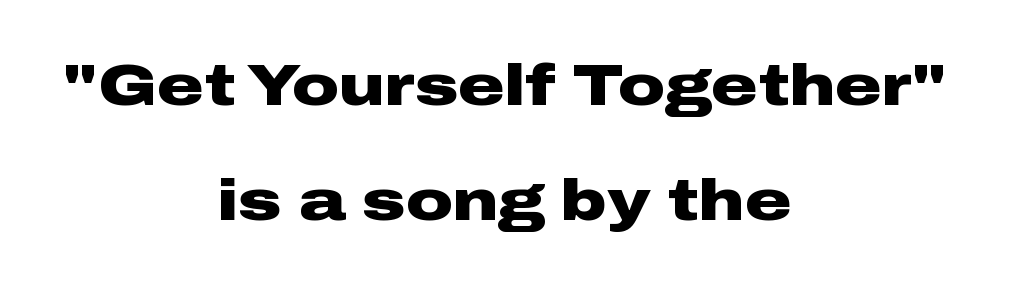
Reading down the block, each line starts at a different indent, mirrored at its end. Every letter is thick-stroked: bold, no question. The space beneath each line is pristine and unruled. Students, note that the glyphs here touch the page at normal intervals. Upright lettering throughout. A sans-serif font was chosen for this passage.
